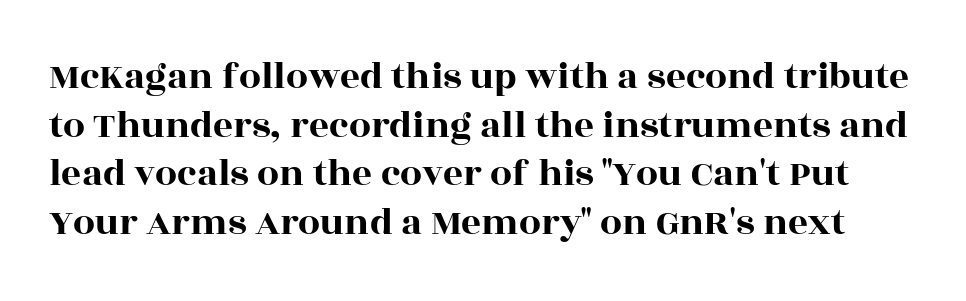
Q: Is the text italic (slanted)? A: No, it is upright.
Q: Is the typeface a serif or a sans-serif typeface? A: Serif.
Q: Is the text underlined? A: No.
Q: Is the spacing between letters normal or unusually wide? A: Normal.
Q: Is the spacing between lines tight, normal or loose? A: Normal.
Q: Width (condensed, normal, or wide)? A: Wide.
Q: x-height? A: Large.
Q: Monospaced? A: No.
